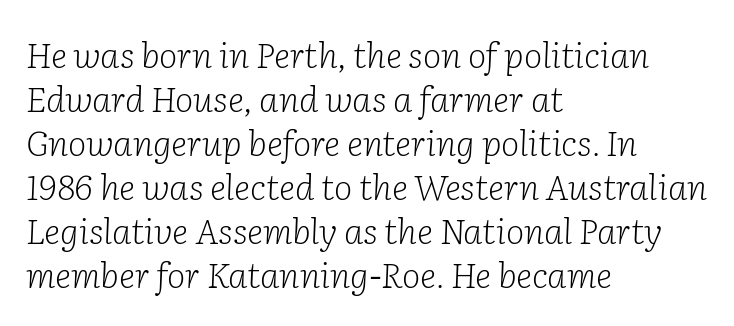
{"serif": "yes", "italic": "yes", "lean": "right", "slant_degrees": 2, "bold": "no", "weight": "light", "width": "normal", "stroke_contrast": "low", "x_height": "medium", "monospaced": "no", "underline": "no", "align": "left", "line_spacing": "normal", "line_spacing_ratio": 1.26, "letter_spacing": "normal", "letter_spacing_em": 0.0, "glyph_px": 35}
